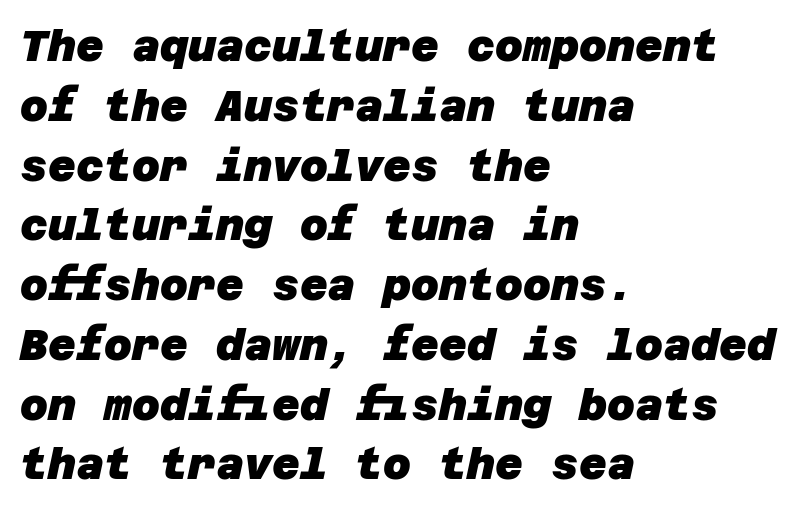
Q: Is the text bold? A: Yes.
Q: Is the typeface a serif or a sans-serif typeface? A: Sans-serif.
Q: Is the text underlined? A: No.
Q: How is the paragraph aligned? A: Left-aligned.
Q: Is the spacing between letters normal or unusually wide? A: Normal.
Q: Is the spacing between lines tight, normal or loose? A: Normal.
Q: Width (condensed, normal, or wide)? A: Normal.
Q: Stroke contrast? A: Low.
Q: x-height? A: Large.
